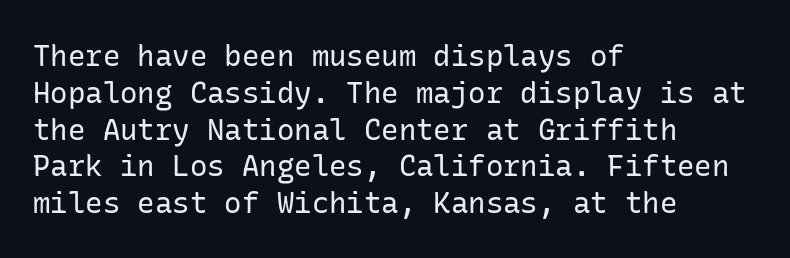
The image shows 29 px regular-weight sans-serif type, upright; set left-aligned, normal line spacing (1.27x), normal letter spacing, not underlined; low stroke contrast and a medium x-height.
